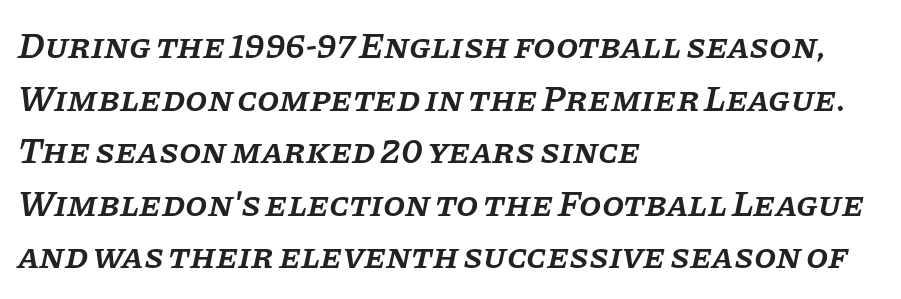
Q: Is the text bold? A: Semi-bold.
Q: Is the text italic (slanted)? A: Yes, it leans right by about 11 degrees.
Q: Is the typeface a serif or a sans-serif typeface? A: Serif.
Q: Is the text underlined? A: No.
Q: How is the paragraph aligned? A: Left-aligned.
Q: Is the spacing between letters normal or unusually wide? A: Normal.
Q: Is the spacing between lines tight, normal or loose? A: Normal.
Q: Width (condensed, normal, or wide)? A: Normal.
Q: Stroke contrast? A: Low.
Q: x-height? A: Large.
Q: Monospaced? A: No.
